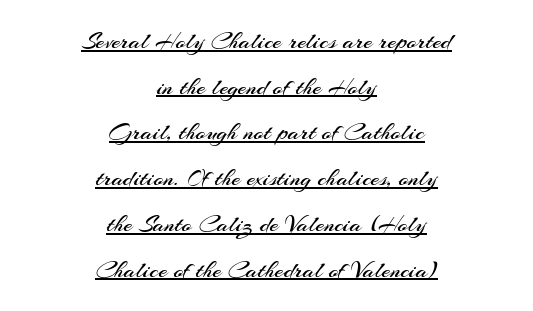
In CSS terms this would be text-align: center. What decoration does the sample have? An underline. Honestly, the letter spacing is just normal — you wouldn't notice it. No extra ink here — the face is not bold.
